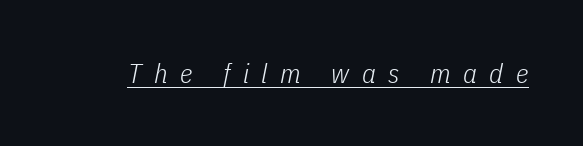
{"italic": "yes", "lean": "right", "slant_degrees": 11, "bold": "no", "underline": "yes", "letter_spacing": "wide", "letter_spacing_em": 0.46, "glyph_px": 27}
